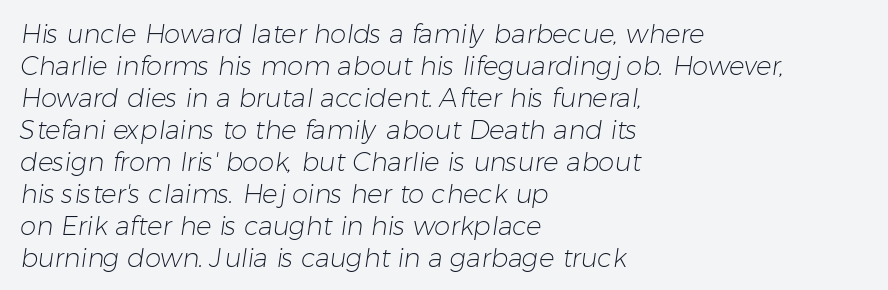
The image shows 26 px text type; set left-aligned, line spacing 1.23x, normal letter spacing, not underlined.
